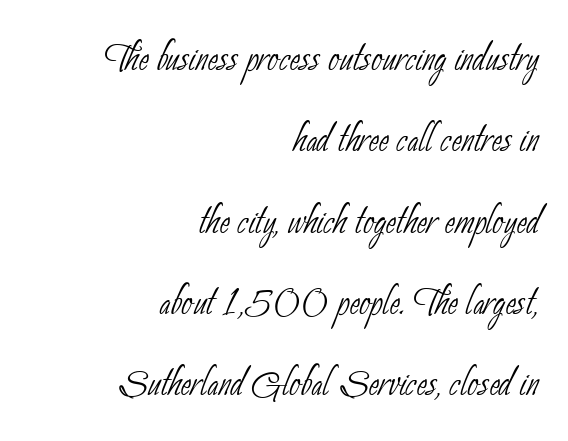
The tracking reads as untouched default to a designer's eye. These lines are rendered in a variable-pitch font. Is the type heavy? It reads as light-to-regular instead. Typographically, this falls in the sans-serif category. The line-height multiplier appears to be the usual default.
